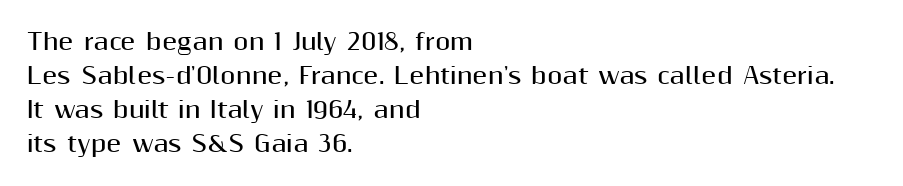
{"italic": "no", "bold": "yes", "underline": "no", "align": "left", "line_spacing": "normal", "line_spacing_ratio": 1.54, "letter_spacing": "normal", "letter_spacing_em": 0.0, "glyph_px": 22}
